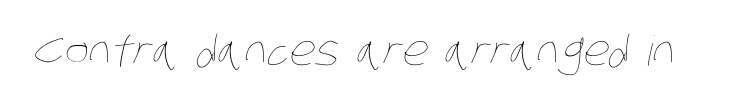
Q: Is the text bold? A: No.
Q: Is the text underlined? A: No.
Q: Is the spacing between letters normal or unusually wide? A: Normal.
Q: Width (condensed, normal, or wide)? A: Condensed.
Q: Stroke contrast? A: Low.
Q: x-height? A: Large.
Q: Monospaced? A: No.
